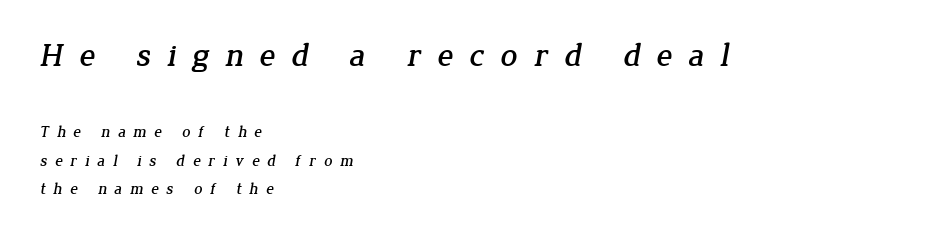
Q: Is the typeface a serif or a sans-serif typeface? A: Serif.
Q: Is the text underlined? A: No.
Q: How is the paragraph aligned? A: Left-aligned.
Q: Is the spacing between letters normal or unusually wide? A: Unusually wide.
Q: Which block of text is set in a larger size, the first (top) or the second (bottom)? A: The first (top) one.
Q: Width (condensed, normal, or wide)? A: Normal.
Q: Stroke contrast? A: Low.
Q: x-height? A: Medium.
Q: Monospaced? A: No.
